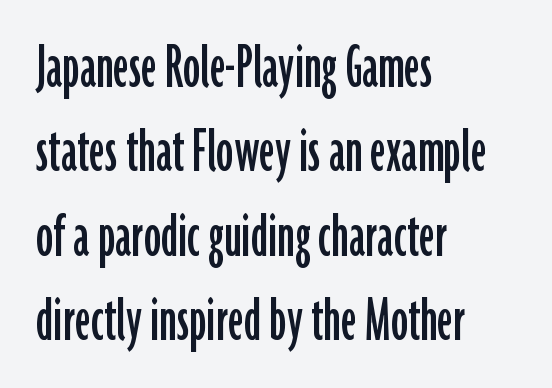
Examine the stroke ends and you'll find no serifs. Italic: no, the glyphs are upright roman. A classic flush-left, rag-right setting is used for this passage. Honestly, the letter spacing is just normal — you wouldn't notice it. Here the designer chose a conventional face with non-uniform glyph widths. The space directly below the letters is spotless.
